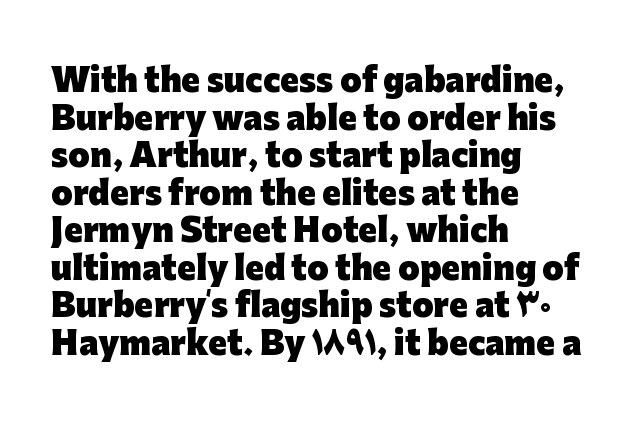
The image shows 31 px heavy sans-serif type, upright; set left-aligned, line spacing 1.21x, normal letter spacing, not underlined; low stroke contrast and a medium x-height.
